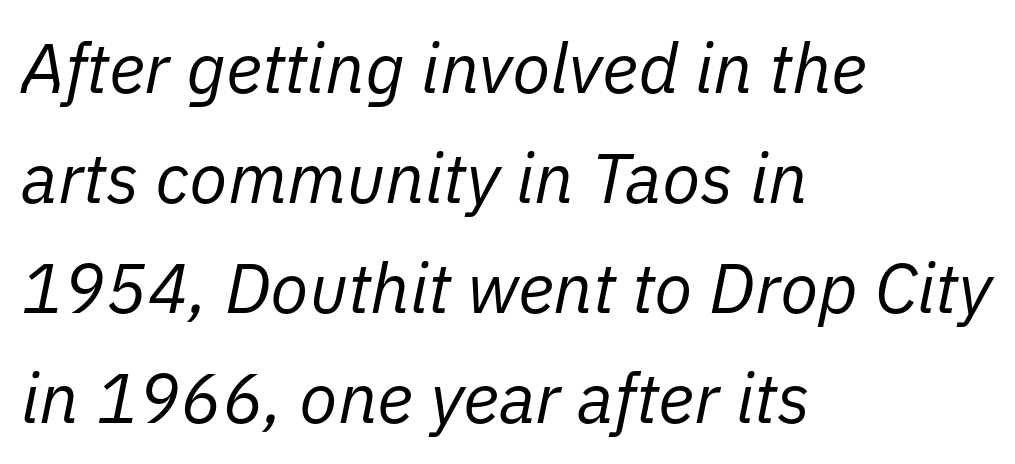
Rendered with sloped, italic letterforms. Think of a printed novel: that variable character pitch is what you see here. The vertical gap from one line to the next is medium. One-word summary of the alignment: left. Caption: standard tracking, unaltered.
